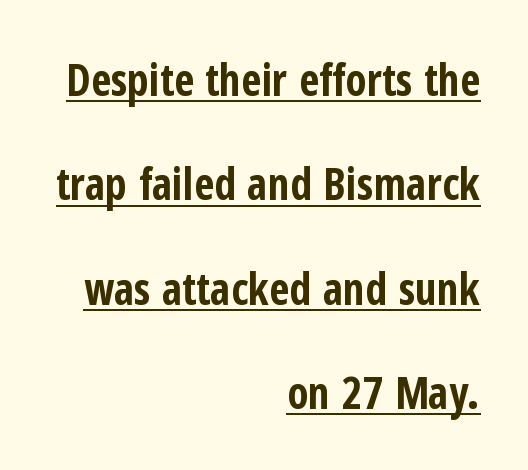
{"serif": "no", "italic": "no", "bold": "yes", "weight": "bold", "width": "condensed", "stroke_contrast": "low", "x_height": "medium", "monospaced": "no", "underline": "yes", "align": "right", "line_spacing": "loose", "line_spacing_ratio": 2.37, "letter_spacing": "normal", "letter_spacing_em": 0.0, "glyph_px": 44}
